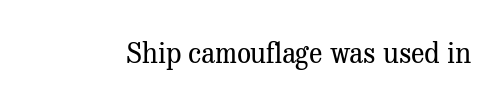
{"serif": "yes", "italic": "no", "bold": "no", "weight": "regular", "width": "normal", "stroke_contrast": "medium", "x_height": "medium", "monospaced": "no", "underline": "no", "letter_spacing": "normal", "letter_spacing_em": 0.0, "glyph_px": 28}
